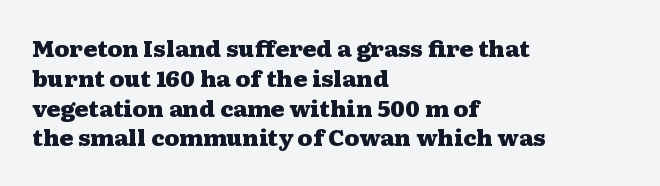
A bare baseline throughout the passage. Heavy-handed strokes throughout: this text is bold. Style check: upright. The setting favours the left margin, as ordinary paragraphs usually do. How are the letters spaced? Ordinarily, with no added tracking.
